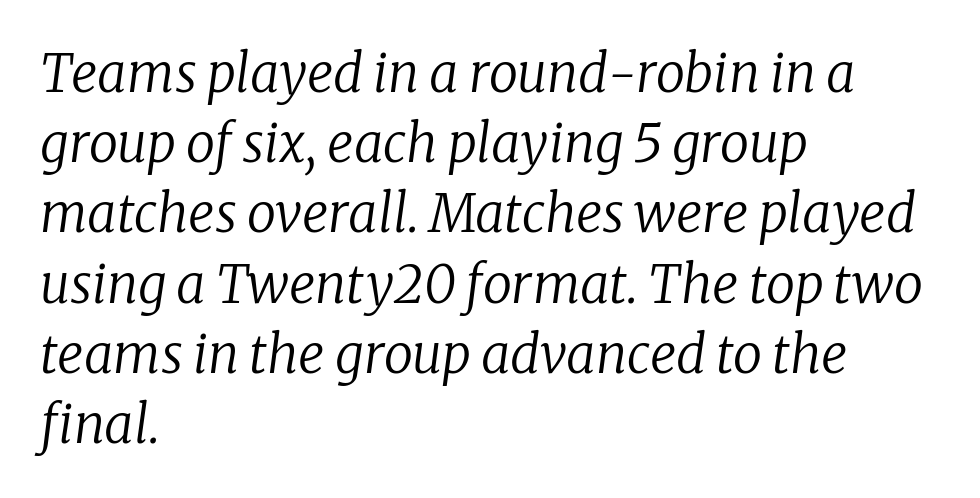
Q: Is the text bold? A: No.
Q: Is the text italic (slanted)? A: Yes, it leans right by about 8 degrees.
Q: Is the typeface a serif or a sans-serif typeface? A: Serif.
Q: Is the text underlined? A: No.
Q: How is the paragraph aligned? A: Left-aligned.
Q: Is the spacing between letters normal or unusually wide? A: Normal.
Q: Is the spacing between lines tight, normal or loose? A: Normal.
Q: Width (condensed, normal, or wide)? A: Normal.
Q: Stroke contrast? A: Low.
Q: x-height? A: Medium.
Q: Monospaced? A: No.
